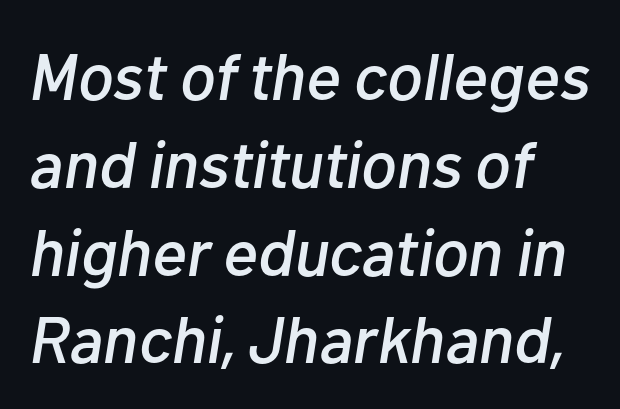
{"italic": "yes", "lean": "right", "slant_degrees": 10, "width": "normal", "stroke_contrast": "low", "x_height": "medium", "monospaced": "no", "underline": "no", "align": "left", "line_spacing": "normal", "line_spacing_ratio": 1.33, "letter_spacing": "normal", "letter_spacing_em": 0.0, "glyph_px": 66}
